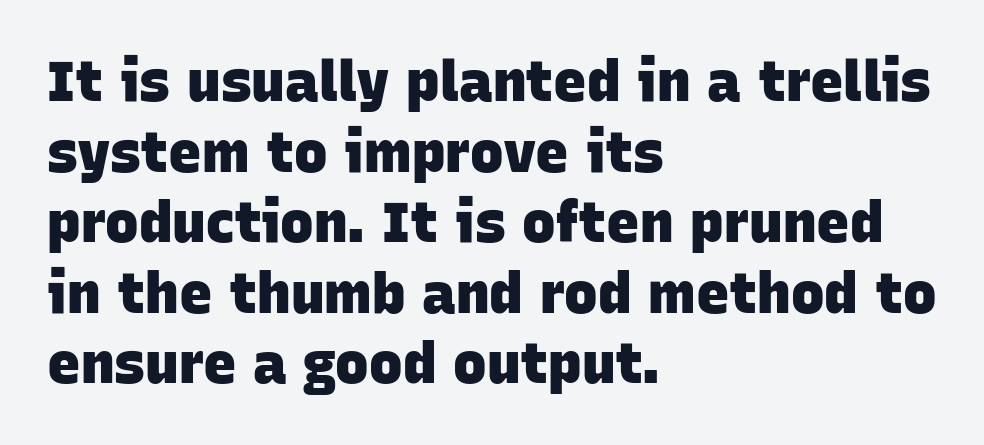
The image shows 56 px heavy sans-serif type; set left-aligned, normal line spacing (1.26x), normal letter spacing, not underlined; low stroke contrast and a large x-height.
